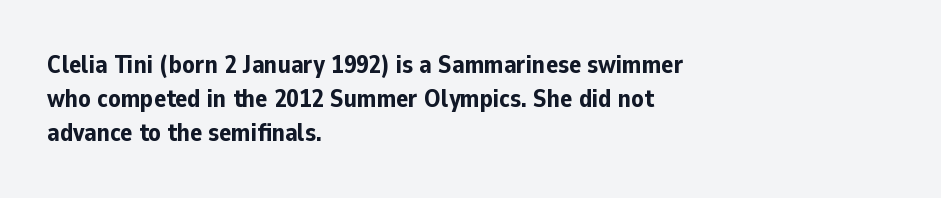
The lines in this sample share a left origin and differ only in where they stop. Summary of vertical rhythm: regular, with standard interline spacing. Italic: no, the glyphs are upright roman. The letterforms sit shoulder to shoulder at normal distance. Set as a true bold cut, around the 700 mark. The baseline area is clear.
